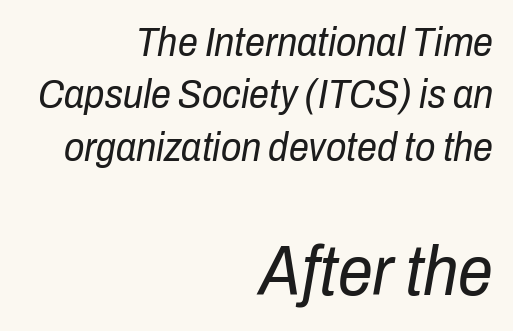
The image shows 70 px regular-weight, condensed type, italic (leaning right); set right-aligned, normal line spacing (1.31x), normal letter spacing, not underlined; the second (bottom) block is 1.75x larger; low stroke contrast and a medium x-height.
